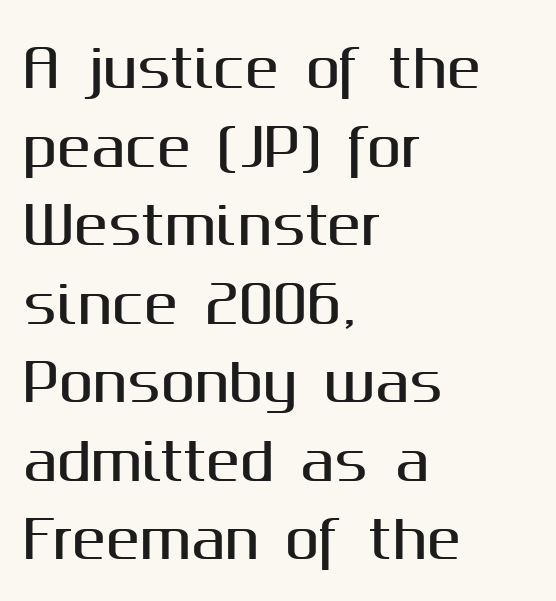
All the whitespace from short lines collects on the right. What's the leading like? Ordinary, nothing unusual. Nope, no serifs anywhere on these letters. You could not count columns in this text — the font is proportionally spaced. The typography opts for an upright posture over an oblique one. The line texture is even and compact thanks to regular tracking.
